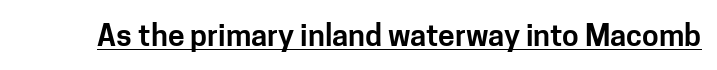
{"serif": "no", "italic": "no", "width": "normal", "stroke_contrast": "low", "x_height": "medium", "monospaced": "no", "underline": "yes", "letter_spacing": "normal", "letter_spacing_em": 0.0, "glyph_px": 30}
